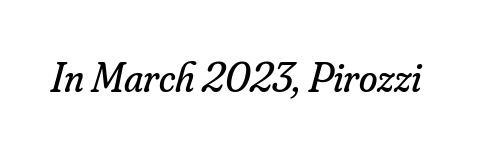
The zone under the glyphs is completely vacant. This reads as an unemphasized weight, regular at the heaviest. Spacing verdict: proportional, widths tailored to each character. In terms of posture, this sample is oblique. Glyph-to-glyph distance matches everyday printed text.
